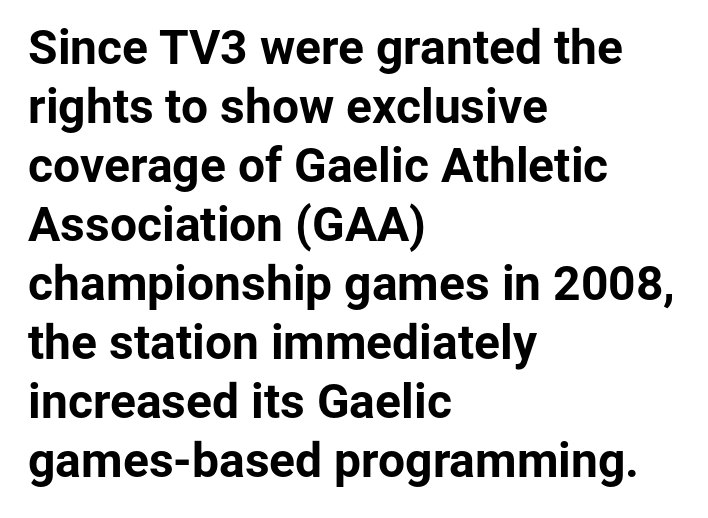
To sum up the face: it is a sans, with no serifs. Every row of glyphs begins at an identical x-position on the left. The line texture is even and compact thanks to regular tracking. Summary of weight: heavy, a full bold.
